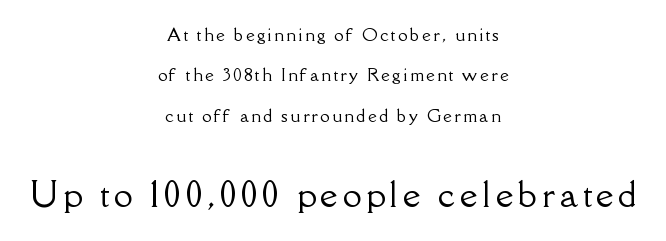
Q: Is the text italic (slanted)? A: No, it is upright.
Q: Is the typeface a serif or a sans-serif typeface? A: Serif.
Q: Is the text underlined? A: No.
Q: How is the paragraph aligned? A: Centered.
Q: Is the spacing between lines tight, normal or loose? A: Loose.
Q: Which block of text is set in a larger size, the first (top) or the second (bottom)? A: The second (bottom) one.
Q: Width (condensed, normal, or wide)? A: Normal.
Q: Stroke contrast? A: Low.
Q: x-height? A: Small.
Q: Monospaced? A: No.
